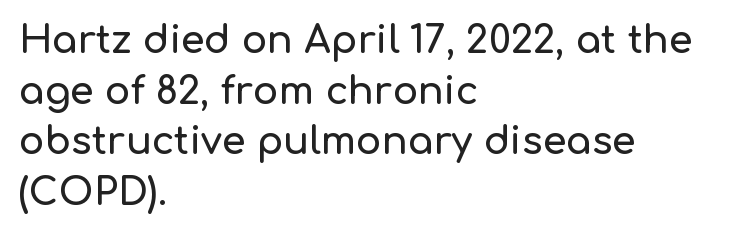
Q: Is the text italic (slanted)? A: No, it is upright.
Q: Is the typeface a serif or a sans-serif typeface? A: Sans-serif.
Q: Is the text underlined? A: No.
Q: How is the paragraph aligned? A: Left-aligned.
Q: Is the spacing between letters normal or unusually wide? A: Normal.
Q: Is the spacing between lines tight, normal or loose? A: Normal.
Q: Width (condensed, normal, or wide)? A: Normal.
Q: Stroke contrast? A: Low.
Q: x-height? A: Medium.
Q: Monospaced? A: No.
